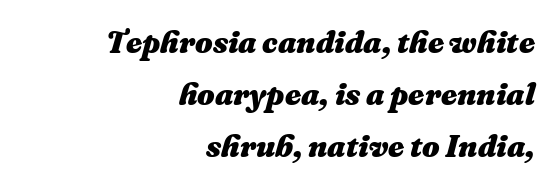
Q: Is the text bold? A: Yes.
Q: Is the text italic (slanted)? A: Yes, it leans right by about 16 degrees.
Q: Is the text underlined? A: No.
Q: How is the paragraph aligned? A: Right-aligned.
Q: Is the spacing between letters normal or unusually wide? A: Normal.
Q: Is the spacing between lines tight, normal or loose? A: Normal.
Q: Width (condensed, normal, or wide)? A: Normal.
Q: Stroke contrast? A: Medium.
Q: x-height? A: Medium.
Q: Monospaced? A: No.
